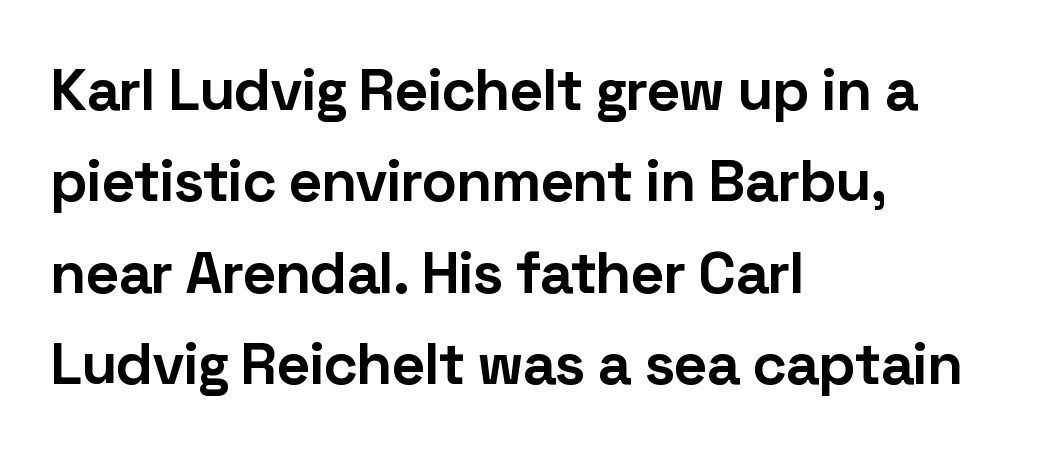
{"serif": "no", "italic": "no", "bold": "yes", "weight": "bold", "width": "normal", "stroke_contrast": "low", "x_height": "medium", "monospaced": "no", "underline": "no", "align": "left", "line_spacing": "normal", "line_spacing_ratio": 1.55, "letter_spacing": "normal", "letter_spacing_em": 0.0, "glyph_px": 59}
